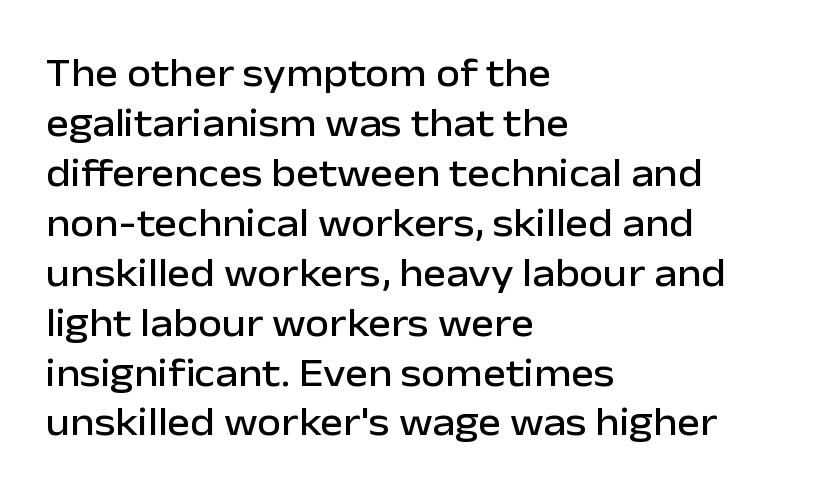
{"serif": "no", "italic": "no", "width": "normal", "stroke_contrast": "low", "x_height": "medium", "monospaced": "no", "underline": "no", "align": "left", "line_spacing": "normal", "line_spacing_ratio": 1.28, "letter_spacing": "normal", "letter_spacing_em": 0.0, "glyph_px": 39}
